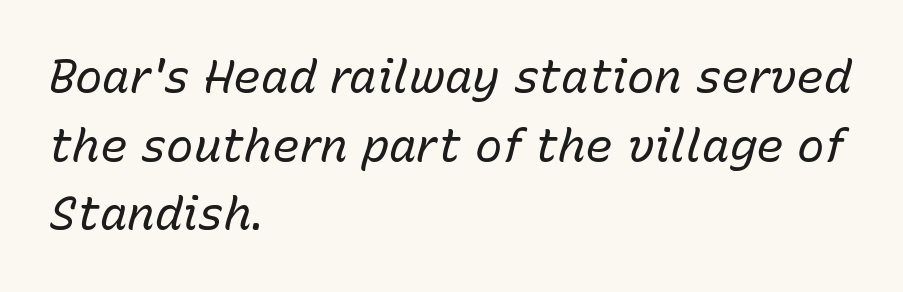
The image shows 46 px regular-weight type, italic (leaning right); set left-aligned, normal line spacing (1.49x), normal letter spacing, not underlined; low stroke contrast and a medium x-height.
